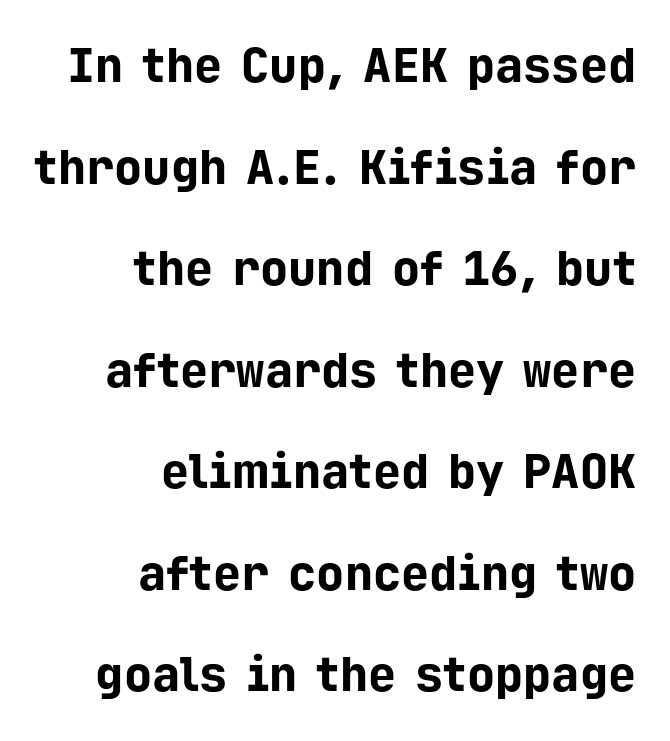
The baseline area is clear. There is no visible air inserted between adjacent glyphs. A full-strength bold gives these letters their thick strokes. The vertical gap from one line to the next is large. You could count columns in this text — the font is strictly monospaced.
